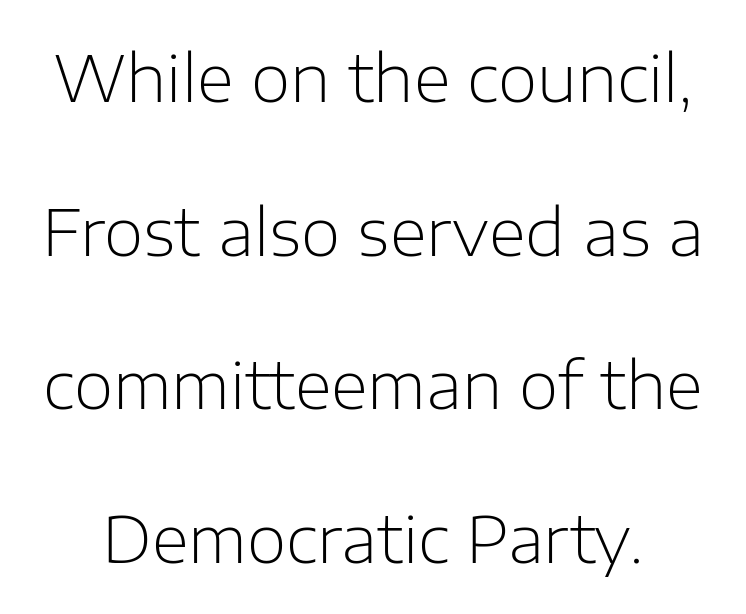
Q: Is the text bold? A: No.
Q: Is the text italic (slanted)? A: No, it is upright.
Q: Is the typeface a serif or a sans-serif typeface? A: Sans-serif.
Q: Is the text underlined? A: No.
Q: Is the spacing between letters normal or unusually wide? A: Normal.
Q: Is the spacing between lines tight, normal or loose? A: Loose.
Q: Width (condensed, normal, or wide)? A: Normal.
Q: Stroke contrast? A: Low.
Q: x-height? A: Medium.
Q: Monospaced? A: No.
